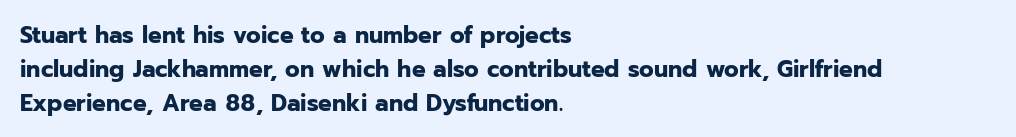
Q: Is the text bold? A: Yes.
Q: Is the text italic (slanted)? A: No, it is upright.
Q: Is the text underlined? A: No.
Q: How is the paragraph aligned? A: Left-aligned.
Q: Is the spacing between letters normal or unusually wide? A: Normal.
Q: Is the spacing between lines tight, normal or loose? A: Normal.
